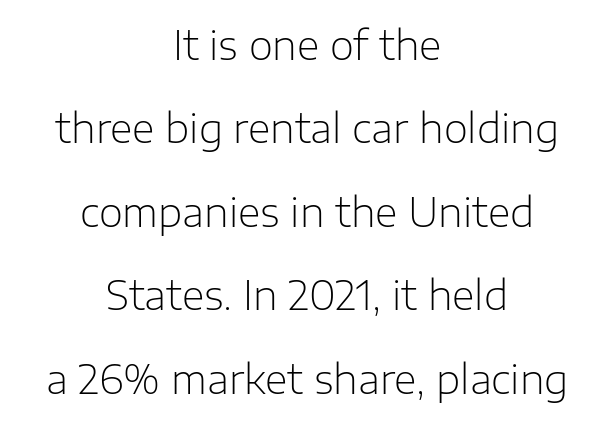
The image shows 39 px light sans-serif type, upright; set centered, loose line spacing (2.14x), normal letter spacing, not underlined; low stroke contrast and a medium x-height.
